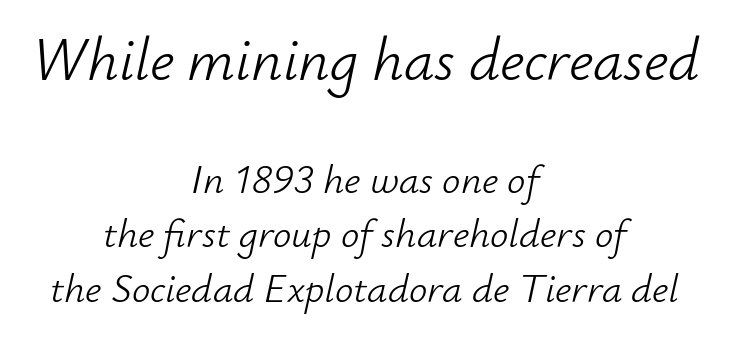
{"italic": "yes", "lean": "right", "slant_degrees": 12, "bold": "no", "weight": "light", "width": "normal", "stroke_contrast": "low", "x_height": "small", "monospaced": "no", "underline": "no", "align": "center", "line_spacing": "normal", "line_spacing_ratio": 1.34, "letter_spacing": "normal", "letter_spacing_em": 0.0, "larger_block": "first", "size_ratio": 1.49, "glyph_px": 61}
